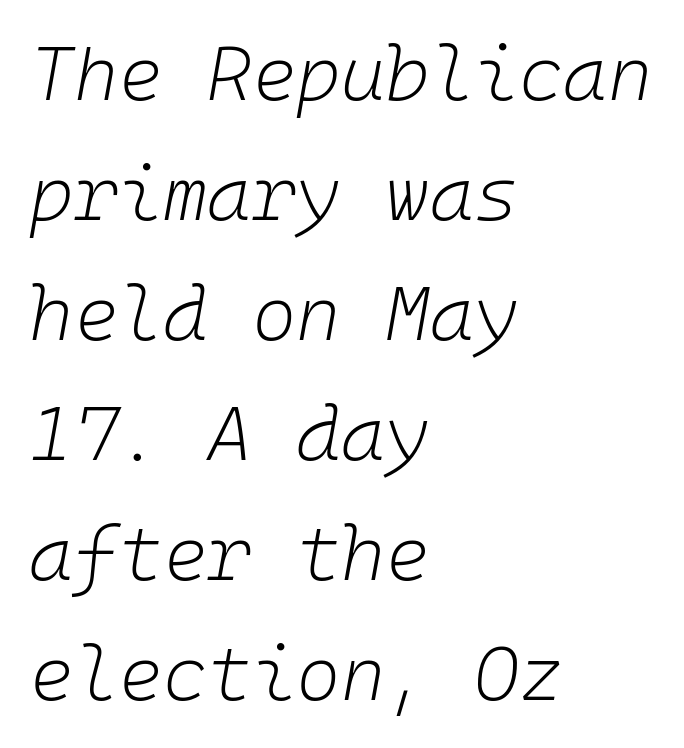
Quick note: italic. The rendering uses typewriter-style spacing with identical character cells. A student would call this left alignment; a typographer would say flush left, rag right. Rule under the text: the space is simply empty. Does extra space separate the letters? No, they use regular spacing. Successive baselines arrive at the customary interval.
